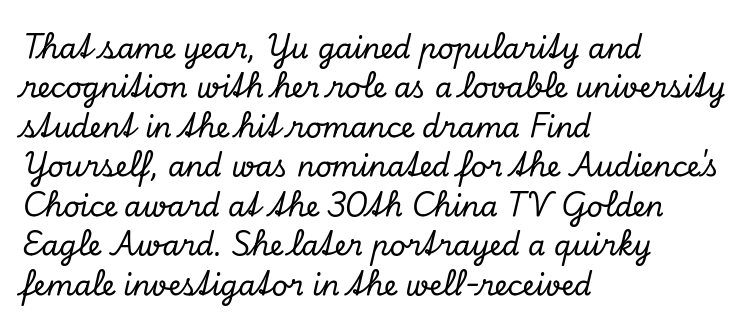
{"serif": "yes", "italic": "yes", "lean": "right", "slant_degrees": 13, "width": "normal", "stroke_contrast": "low", "x_height": "small", "monospaced": "no", "underline": "no", "align": "left", "line_spacing": "normal", "line_spacing_ratio": 1.41, "letter_spacing": "normal", "letter_spacing_em": 0.0, "glyph_px": 28}
